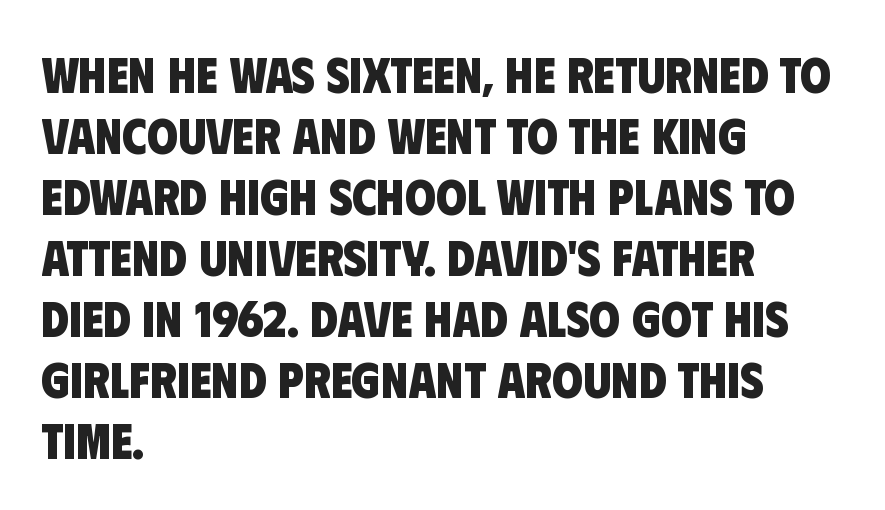
{"serif": "no", "bold": "yes", "weight": "heavy", "width": "condensed", "stroke_contrast": "low", "x_height": "large", "monospaced": "no", "underline": "no", "align": "left", "line_spacing_ratio": 1.22, "letter_spacing": "normal", "letter_spacing_em": 0.0, "glyph_px": 50}
